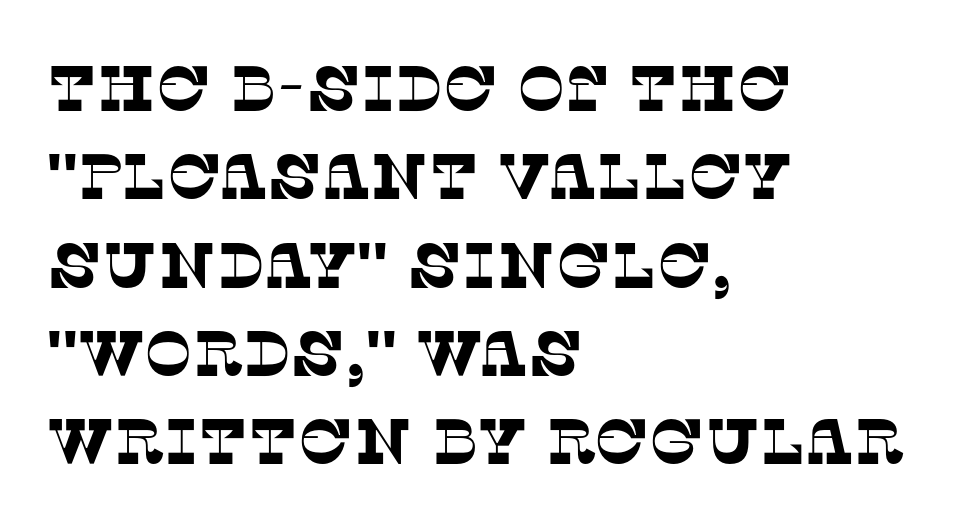
The tracking reads as untouched default to a designer's eye. The paragraph shown leans on its left margin. Note the varied advance widths — an 'i' is clearly narrower than an 'm'. A typesetter would label this face a serif. Compared with typical paragraphs, the rows here are spaced about the same. No word sits above an underline.
